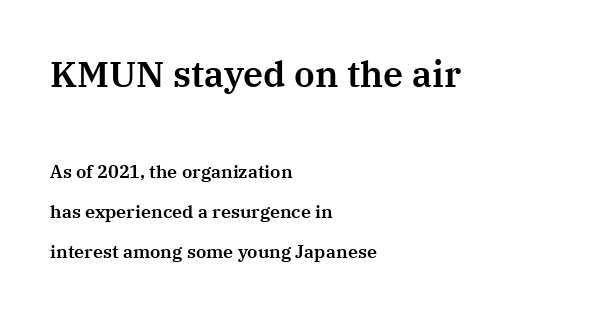
The image shows 36 px serif type, upright; set left-aligned, loose line spacing (2.23x), normal letter spacing, not underlined; the first (top) block is 2.0x larger; medium stroke contrast and a medium x-height.
